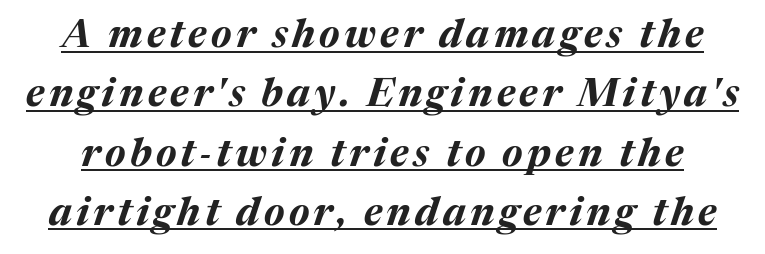
Compared with typical paragraphs, the rows here are spaced about the same. Chunky letters — that's bold for sure. Varying glyph widths throughout — classic text-font behaviour. The whole block is typeset with a tilt. Students, observe the line beneath the letters — that is underlining.
